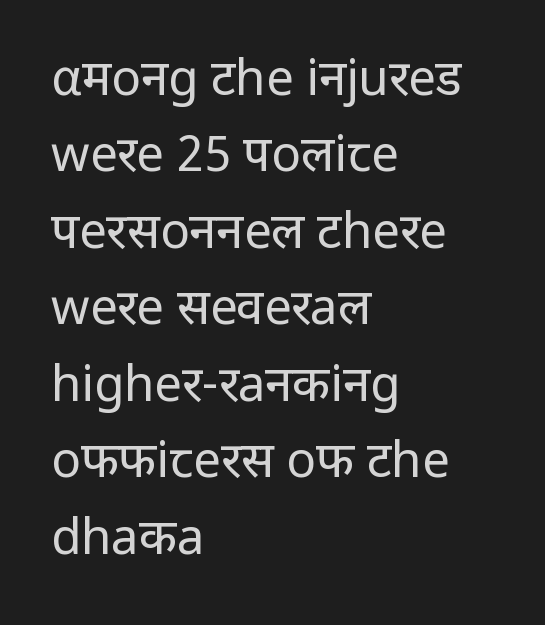
Vertical spacing — default. Weight: not bold — regular or lighter. Words appear dense and cohesive because spacing is normal. These lines are set flush left with a ragged right edge. The words here are not underlined.
